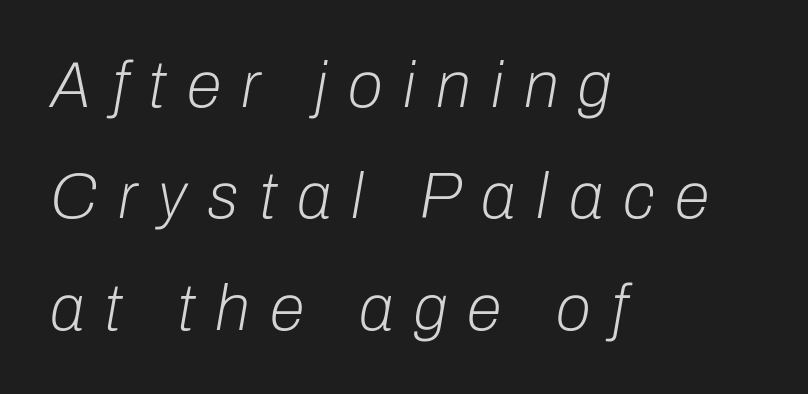
{"italic": "yes", "lean": "right", "slant_degrees": 10, "bold": "no", "weight": "light", "width": "normal", "stroke_contrast": "low", "x_height": "medium", "monospaced": "no", "underline": "no", "align": "left", "line_spacing_ratio": 1.74, "letter_spacing": "wide", "letter_spacing_em": 0.32, "glyph_px": 64}
